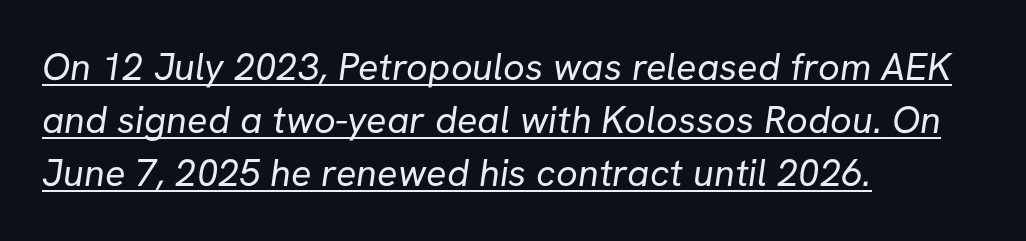
Q: Is the text bold? A: No.
Q: Is the typeface a serif or a sans-serif typeface? A: Sans-serif.
Q: Is the text underlined? A: Yes.
Q: How is the paragraph aligned? A: Left-aligned.
Q: Is the spacing between letters normal or unusually wide? A: Normal.
Q: Is the spacing between lines tight, normal or loose? A: Normal.
Q: Width (condensed, normal, or wide)? A: Normal.
Q: Stroke contrast? A: Low.
Q: x-height? A: Medium.
Q: Monospaced? A: No.
